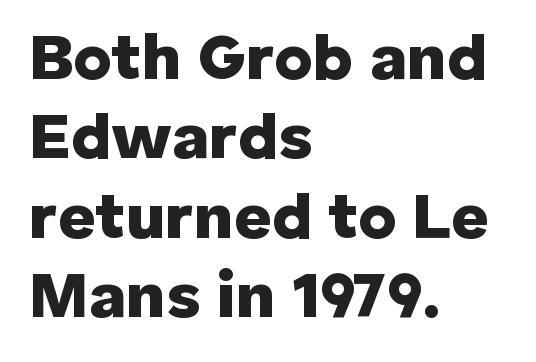
Q: Is the text bold? A: Yes.
Q: Is the text italic (slanted)? A: No, it is upright.
Q: Is the typeface a serif or a sans-serif typeface? A: Sans-serif.
Q: Is the text underlined? A: No.
Q: How is the paragraph aligned? A: Left-aligned.
Q: Is the spacing between letters normal or unusually wide? A: Normal.
Q: Width (condensed, normal, or wide)? A: Normal.
Q: Stroke contrast? A: Low.
Q: x-height? A: Medium.
Q: Monospaced? A: No.
